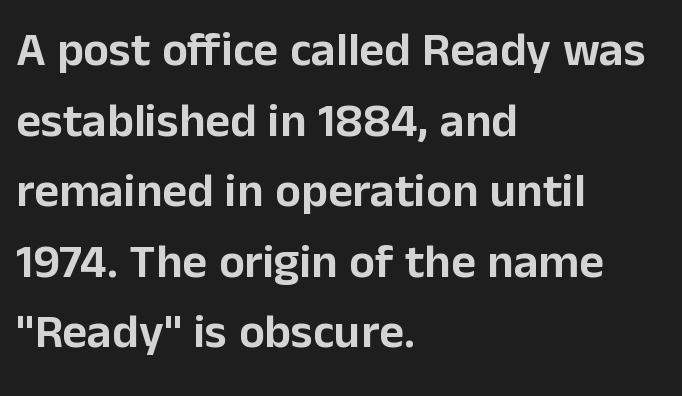
Q: Is the text italic (slanted)? A: No, it is upright.
Q: Is the typeface a serif or a sans-serif typeface? A: Sans-serif.
Q: Is the text underlined? A: No.
Q: How is the paragraph aligned? A: Left-aligned.
Q: Is the spacing between letters normal or unusually wide? A: Normal.
Q: Is the spacing between lines tight, normal or loose? A: Normal.
Q: Width (condensed, normal, or wide)? A: Normal.
Q: Stroke contrast? A: Low.
Q: x-height? A: Medium.
Q: Monospaced? A: No.
